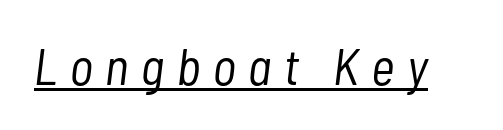
The image shows 51 px light, condensed type, italic (leaning right); set unusually wide letter spacing (+0.25 em), underlined; low stroke contrast and a medium x-height.
